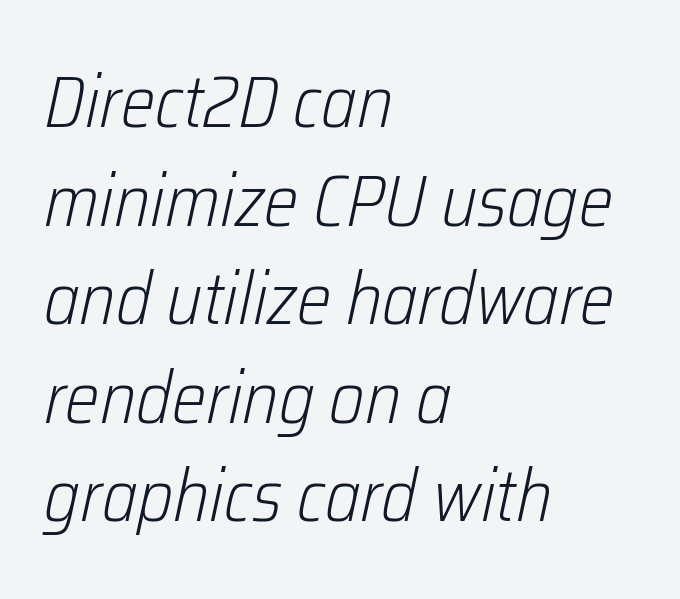
The image shows 73 px light, condensed type, italic (leaning right); set left-aligned, normal line spacing (1.35x), normal letter spacing, not underlined; low stroke contrast and a medium x-height.
